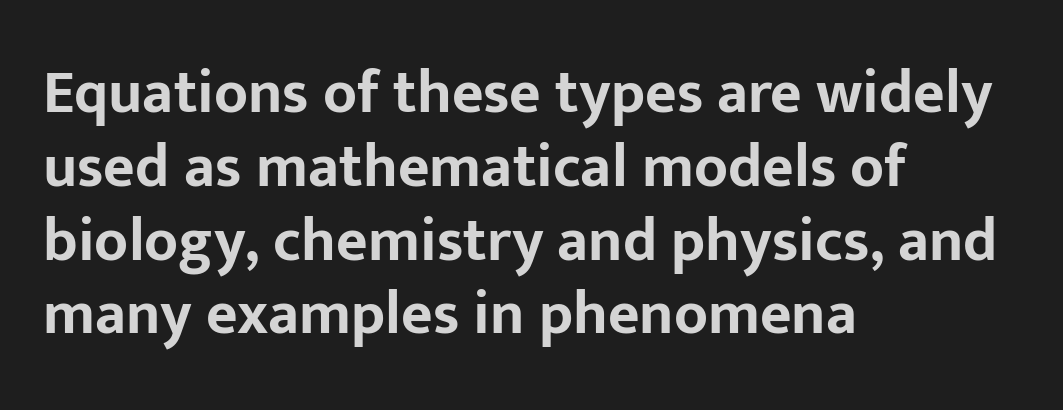
{"serif": "no", "italic": "no", "bold": "yes", "weight": "bold", "width": "normal", "stroke_contrast": "low", "x_height": "medium", "monospaced": "no", "underline": "no", "align": "left", "line_spacing_ratio": 1.21, "letter_spacing": "normal", "letter_spacing_em": 0.0, "glyph_px": 61}
